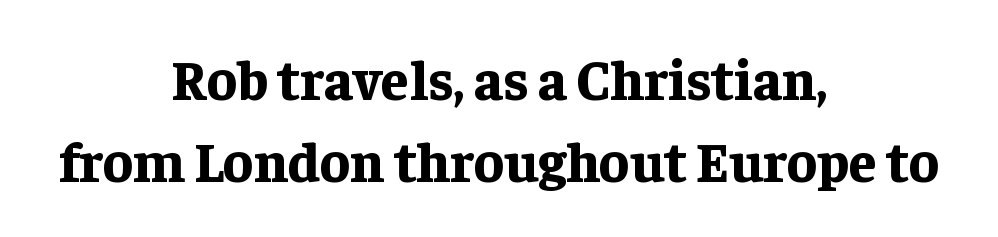
Designer's note — italics off, roman on. Spacing between characters is what you'd get straight out of the box. The rendering shows small feet on the letterforms — a serif design. The space directly below the letters is spotless. Notice how the passage keeps no hard edge, just a central spine. Proportional: the letters do not fall into vertical columns.
